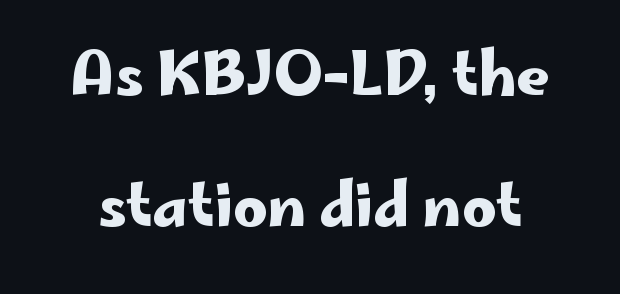
Note the varied advance widths — an 'i' is clearly narrower than an 'm'. The lines are spread far apart with generous leading. A typesetter would mark this as roman, not italic. Each row of text sits above clean, open space. Is this a sans? Yes — the strokes have no serifs. Is the letter spacing exaggerated? No — it looks like the ordinary default.
